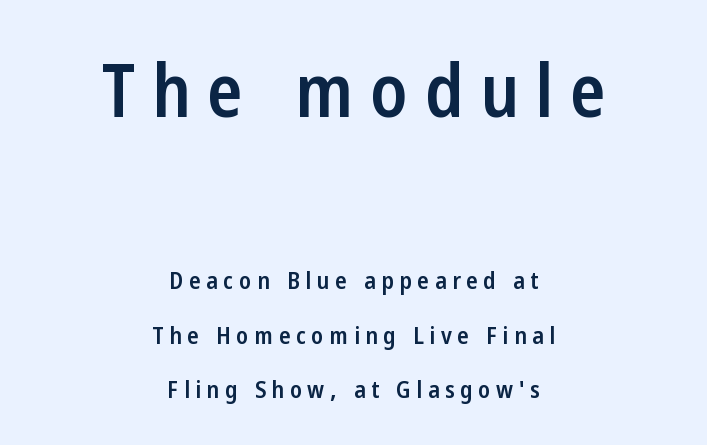
Words appear elongated and porous because spacing is wide. In terms of weight, the rendering is demibold, just under bold. Rows of type keep a wide berth in the vertical direction. These two chunks differ in scale, with the top chunk taking the larger measure.
